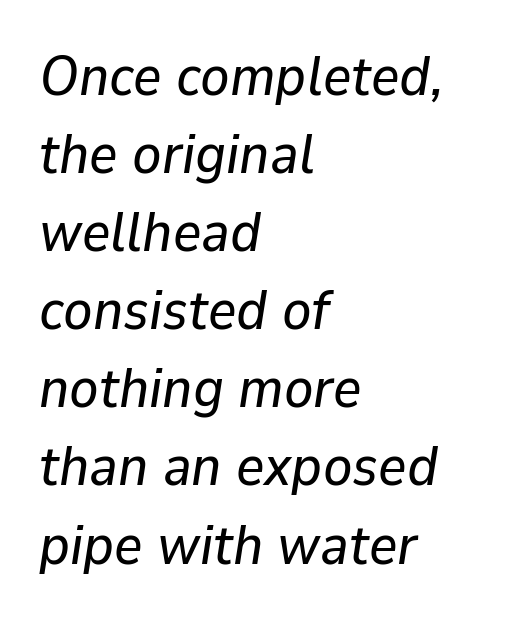
{"italic": "yes", "lean": "right", "slant_degrees": 9, "width": "normal", "stroke_contrast": "low", "x_height": "medium", "monospaced": "no", "underline": "no", "align": "left", "line_spacing": "normal", "line_spacing_ratio": 1.42, "letter_spacing": "normal", "letter_spacing_em": 0.0, "glyph_px": 55}
